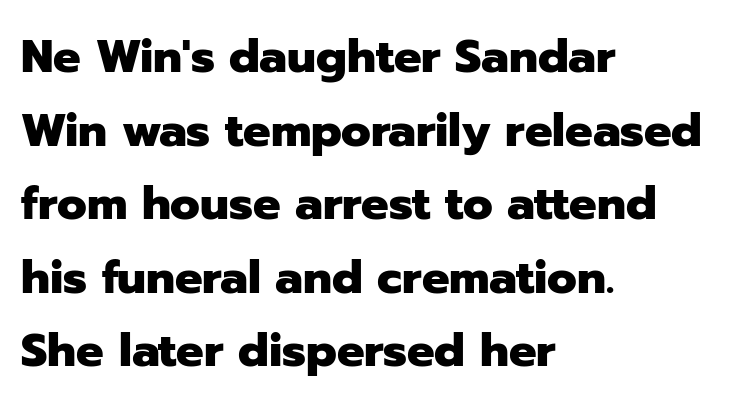
The image shows 46 px heavy sans-serif type, upright; set left-aligned, normal line spacing (1.6x), normal letter spacing, not underlined; low stroke contrast and a medium x-height.
